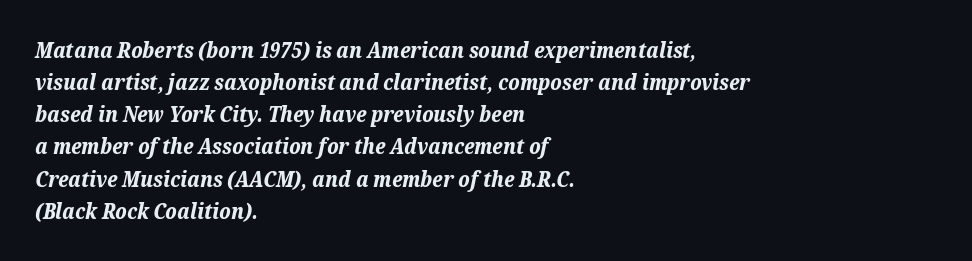
Q: Is the text bold? A: Yes.
Q: Is the text italic (slanted)? A: Yes, it leans right by about 12 degrees.
Q: Is the text underlined? A: No.
Q: How is the paragraph aligned? A: Left-aligned.
Q: Is the spacing between letters normal or unusually wide? A: Normal.
Q: Is the spacing between lines tight, normal or loose? A: Normal.
